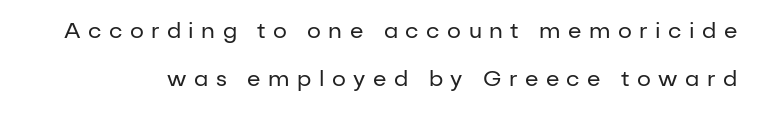
The image shows 22 px text type, upright; set loose line spacing (2.19x), unusually wide letter spacing (+0.34 em), not underlined.
